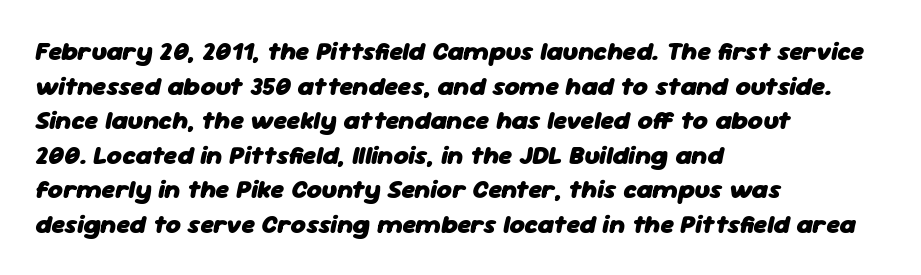
{"italic": "yes", "lean": "right", "slant_degrees": 11, "bold": "yes", "underline": "no", "align": "left", "line_spacing": "normal", "line_spacing_ratio": 1.33, "letter_spacing": "normal", "letter_spacing_em": 0.0, "glyph_px": 26}
